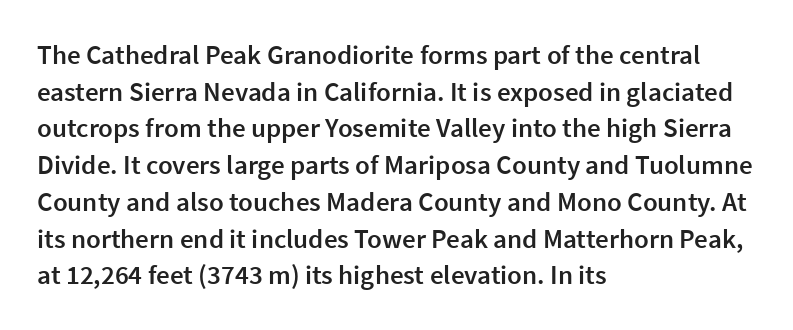
Successive baselines arrive at the customary interval. Nothing unusual about the tracking: characters are spaced as the font intends. Clear beneath every line of the passage. The lettering stays uniformly vertical, giving the passage a roman look. A somewhat darkened texture: the type is semibold rather than bold. Left-aligned paragraph, ragged on the right.
